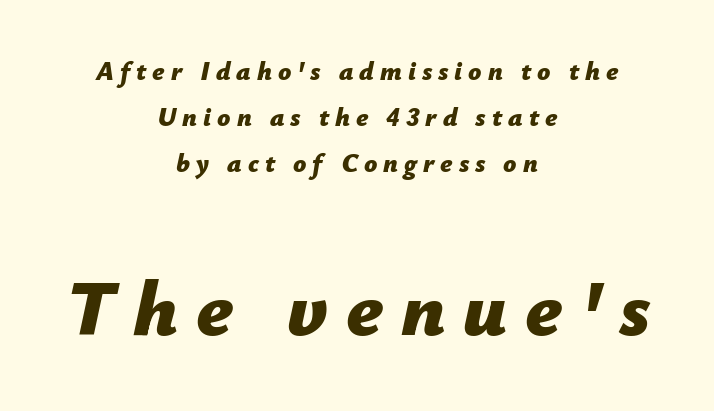
The image shows 78 px bold type, italic (leaning right); set centered, line spacing 1.77x, unusually wide letter spacing (+0.23 em), not underlined; the second (bottom) block is 3.0x larger; low stroke contrast and a medium x-height.
